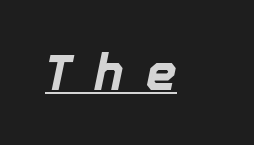
The image shows 49 px bold type, italic (leaning right); set unusually wide letter spacing (+0.46 em), underlined; a medium x-height.
